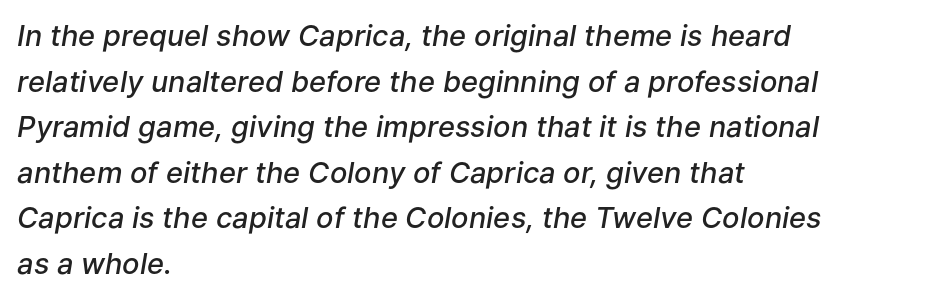
The image shows 29 px semibold type, italic (leaning right); set left-aligned, normal line spacing (1.57x), normal letter spacing, not underlined; low stroke contrast and a medium x-height.
